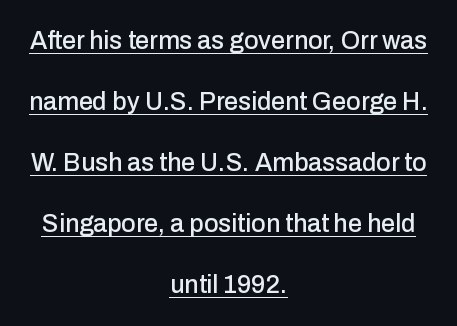
The image shows 25 px text type, upright; set centered, loose line spacing (2.44x), normal letter spacing, underlined.
